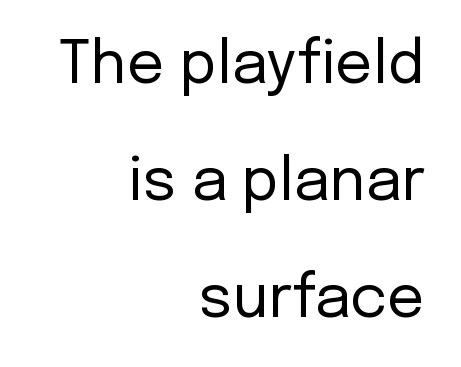
The image shows 59 px regular-weight sans-serif type, upright; set right-aligned, loose line spacing (1.98x), normal letter spacing, not underlined; low stroke contrast and a medium x-height.
